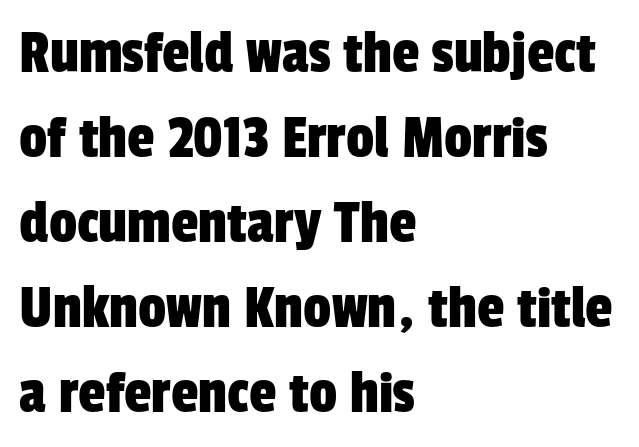
{"serif": "no", "width": "condensed", "stroke_contrast": "low", "x_height": "medium", "monospaced": "no", "underline": "no", "align": "left", "line_spacing": "normal", "line_spacing_ratio": 1.37, "letter_spacing": "normal", "letter_spacing_em": 0.0, "glyph_px": 62}
